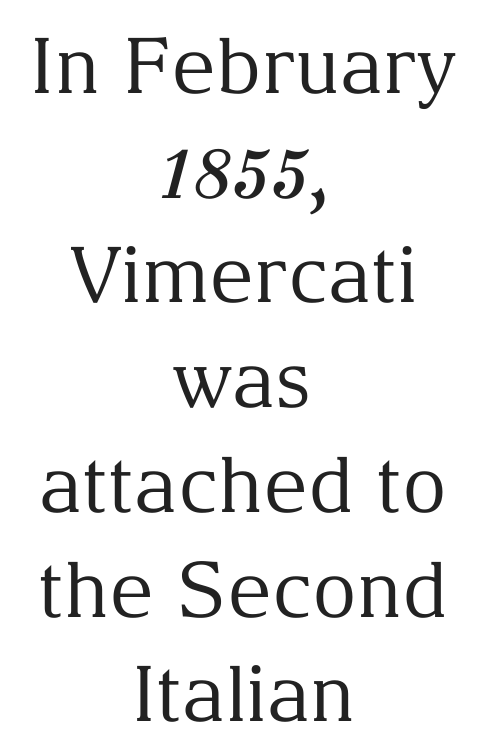
The image shows 77 px regular-weight serif type, upright; set centered, normal line spacing (1.36x), normal letter spacing, not underlined; medium stroke contrast and a medium x-height.
